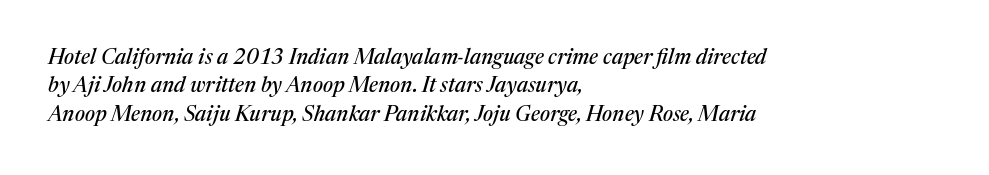
The image shows 21 px text type, italic (leaning right); set left-aligned, normal line spacing (1.35x), normal letter spacing, not underlined.
